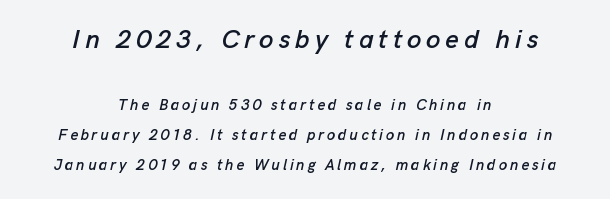
Q: Is the text italic (slanted)? A: Yes, it leans right by about 13 degrees.
Q: Is the text underlined? A: No.
Q: How is the paragraph aligned? A: Centered.
Q: Is the spacing between lines tight, normal or loose? A: Loose.
Q: Which block of text is set in a larger size, the first (top) or the second (bottom)? A: The first (top) one.
